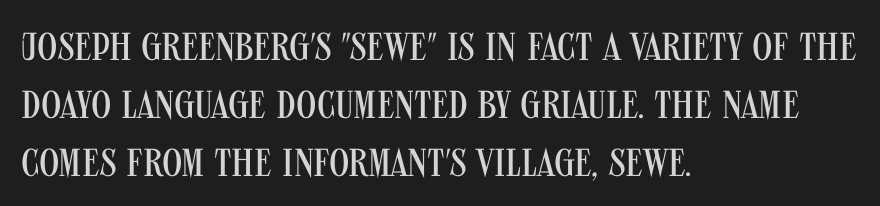
{"serif": "no", "italic": "no", "bold": "no", "weight": "regular", "width": "condensed", "stroke_contrast": "medium", "x_height": "large", "monospaced": "no", "underline": "no", "align": "left", "line_spacing": "normal", "line_spacing_ratio": 1.49, "letter_spacing": "normal", "letter_spacing_em": 0.0, "glyph_px": 39}
